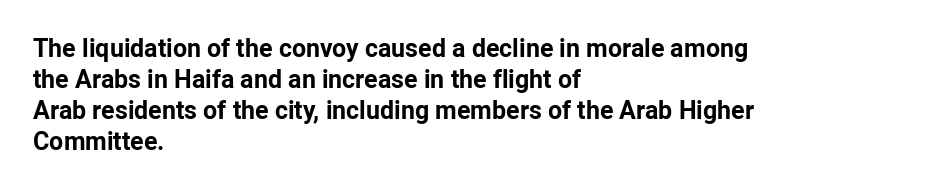
{"italic": "no", "bold": "yes", "underline": "no", "align": "left", "line_spacing_ratio": 1.24, "letter_spacing": "normal", "letter_spacing_em": 0.0, "glyph_px": 25}
